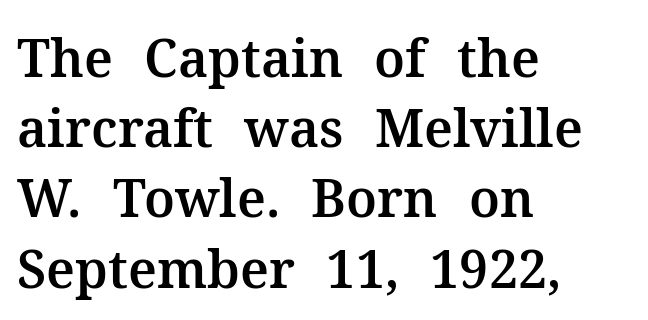
{"serif": "yes", "italic": "no", "width": "normal", "stroke_contrast": "medium", "x_height": "medium", "monospaced": "no", "underline": "no", "align": "left", "line_spacing": "normal", "line_spacing_ratio": 1.35, "letter_spacing": "normal", "letter_spacing_em": 0.0, "glyph_px": 52}
